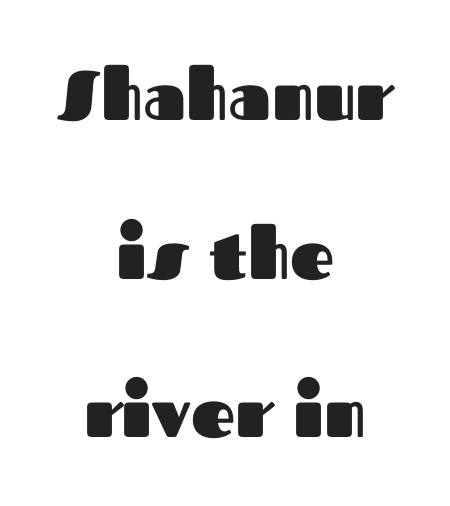
Summary of vertical rhythm: relaxed, with wide interline spacing. Typeset on center — no edge is straight. Each letter keeps its own natural width here, so spacing adapts to shape. The passage shown has conventional tracking throughout.
